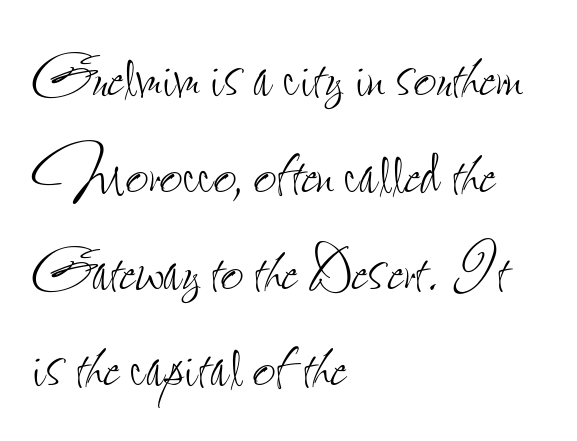
Is the type heavy? It reads as light-to-regular instead. Do the characters align in a grid? No, the font is proportional. A clean baseline with only descenders dipping below it. Each line starts at the same left margin while the right side varies.
